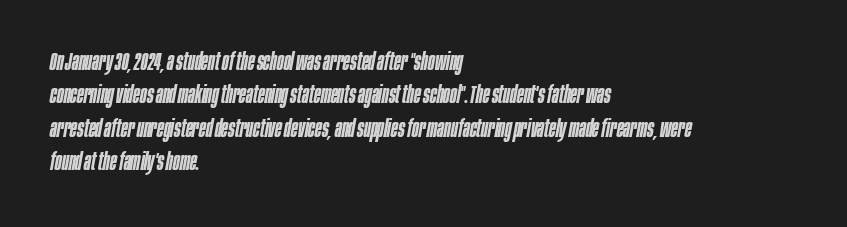
The image shows 25 px text type, italic (leaning right); set left-aligned, normal line spacing (1.34x), normal letter spacing, not underlined.
